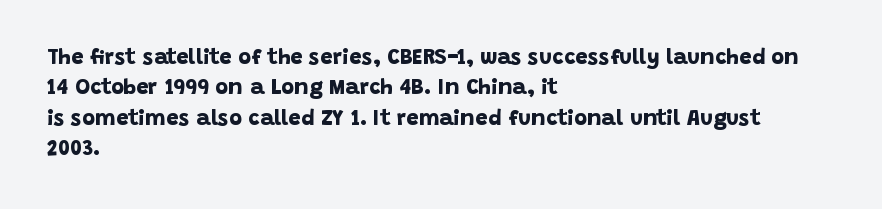
{"bold": "yes", "underline": "no", "align": "left", "line_spacing": "normal", "line_spacing_ratio": 1.38, "letter_spacing": "normal", "letter_spacing_em": 0.0, "glyph_px": 22}
